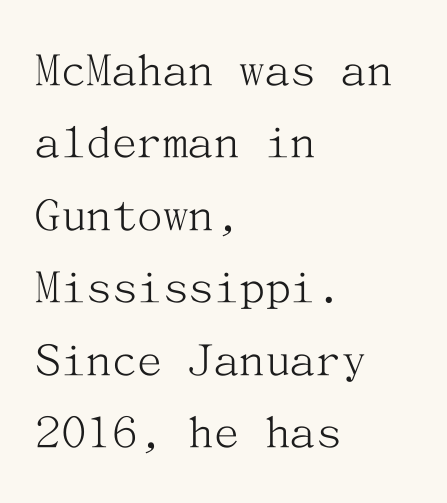
Q: Is the text bold? A: No.
Q: Is the text italic (slanted)? A: No, it is upright.
Q: Is the typeface a serif or a sans-serif typeface? A: Serif.
Q: Is the text underlined? A: No.
Q: How is the paragraph aligned? A: Left-aligned.
Q: Is the spacing between letters normal or unusually wide? A: Normal.
Q: Is the spacing between lines tight, normal or loose? A: Normal.
Q: Width (condensed, normal, or wide)? A: Normal.
Q: Stroke contrast? A: Medium.
Q: x-height? A: Medium.
